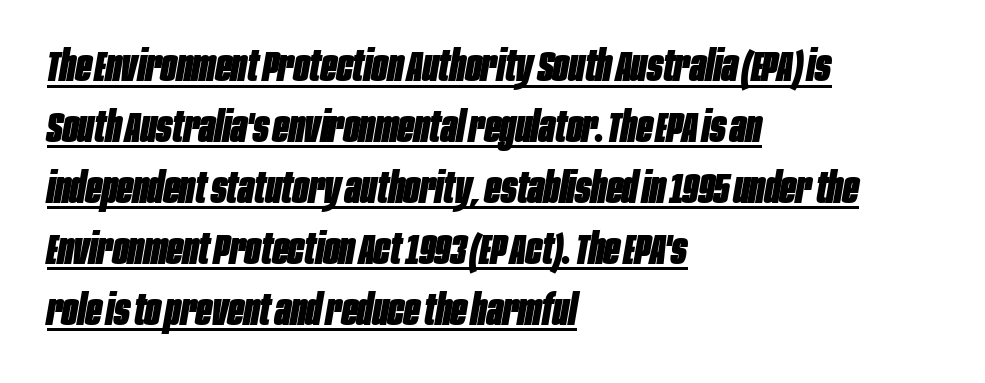
Q: Is the text bold? A: Yes.
Q: Is the text italic (slanted)? A: Yes, it leans right by about 10 degrees.
Q: Is the text underlined? A: Yes.
Q: How is the paragraph aligned? A: Left-aligned.
Q: Is the spacing between letters normal or unusually wide? A: Normal.
Q: Is the spacing between lines tight, normal or loose? A: Normal.
Q: Width (condensed, normal, or wide)? A: Condensed.
Q: Stroke contrast? A: Low.
Q: x-height? A: Large.
Q: Monospaced? A: No.
